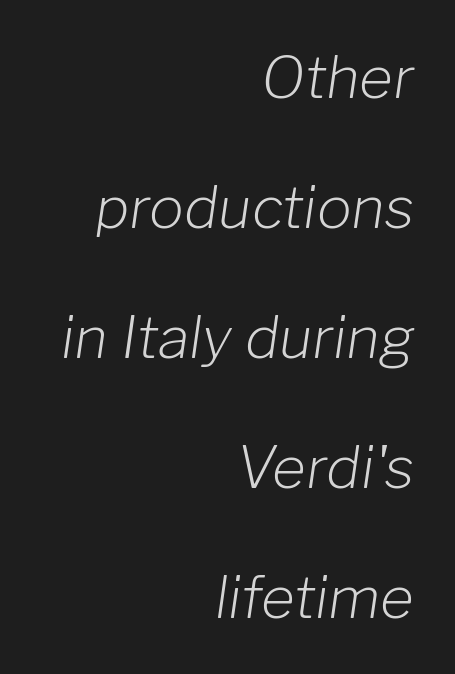
{"italic": "yes", "lean": "right", "slant_degrees": 8, "bold": "no", "weight": "light", "width": "normal", "stroke_contrast": "low", "x_height": "medium", "monospaced": "no", "underline": "no", "align": "right", "line_spacing": "loose", "line_spacing_ratio": 2.24, "letter_spacing": "normal", "letter_spacing_em": 0.0, "glyph_px": 58}
